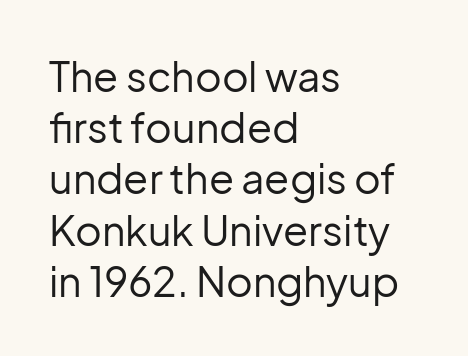
Spacing verdict: proportional, widths tailored to each character. No italicization has been applied; the sample stays upright. The zone under the glyphs is completely vacant. Compared with a typical body face, this is equally light or lighter still. The type family on display is of the sans-serif kind.
